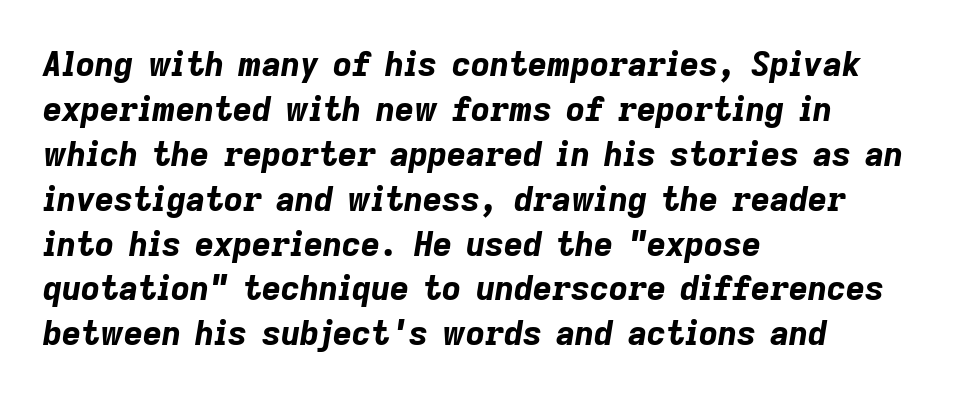
{"italic": "yes", "lean": "right", "slant_degrees": 9, "bold": "yes", "weight": "bold", "width": "normal", "stroke_contrast": "low", "x_height": "medium", "monospaced": "no", "underline": "no", "align": "left", "line_spacing": "normal", "line_spacing_ratio": 1.36, "letter_spacing": "normal", "letter_spacing_em": 0.0, "glyph_px": 33}
